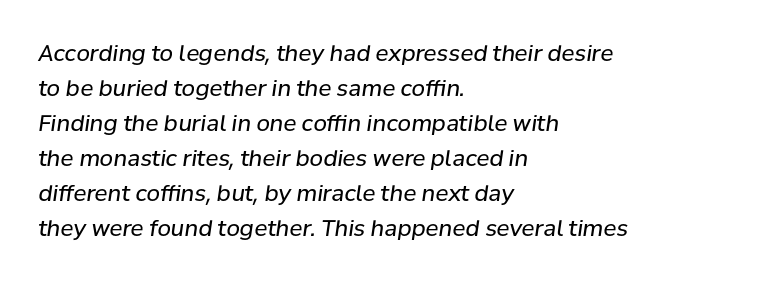
Q: Is the text bold? A: No.
Q: Is the text italic (slanted)? A: Yes, it leans right by about 8 degrees.
Q: Is the text underlined? A: No.
Q: How is the paragraph aligned? A: Left-aligned.
Q: Is the spacing between letters normal or unusually wide? A: Normal.
Q: Is the spacing between lines tight, normal or loose? A: Normal.
